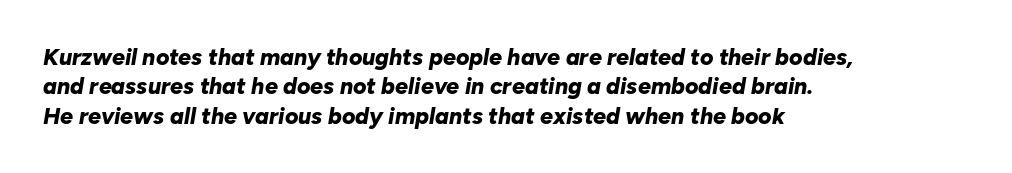
The image shows 23 px bold type, italic (leaning right); set left-aligned, normal line spacing (1.28x), normal letter spacing, not underlined.
